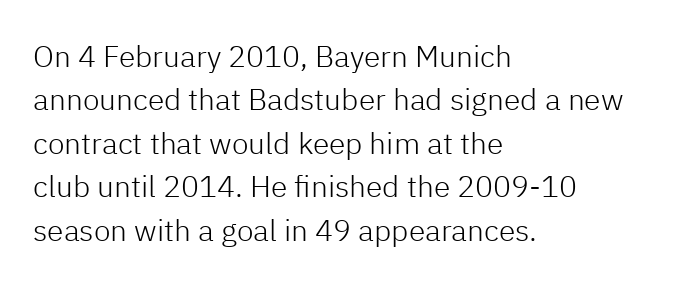
The lines are quadded left. Note the varied advance widths — an 'i' is clearly narrower than an 'm'. The specimen omits any rule beneath the text block's lines. No chunkiness to these letters — they're not bold. The typeface chosen for these lines omits serifs.
